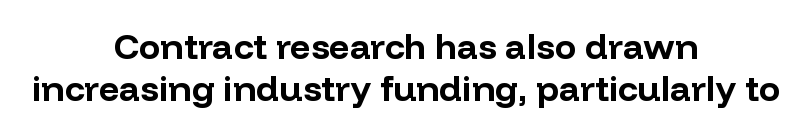
Q: Is the text bold? A: Yes.
Q: Is the text italic (slanted)? A: No, it is upright.
Q: Is the typeface a serif or a sans-serif typeface? A: Sans-serif.
Q: Is the text underlined? A: No.
Q: How is the paragraph aligned? A: Centered.
Q: Is the spacing between letters normal or unusually wide? A: Normal.
Q: Width (condensed, normal, or wide)? A: Normal.
Q: Stroke contrast? A: Low.
Q: x-height? A: Medium.
Q: Monospaced? A: No.
